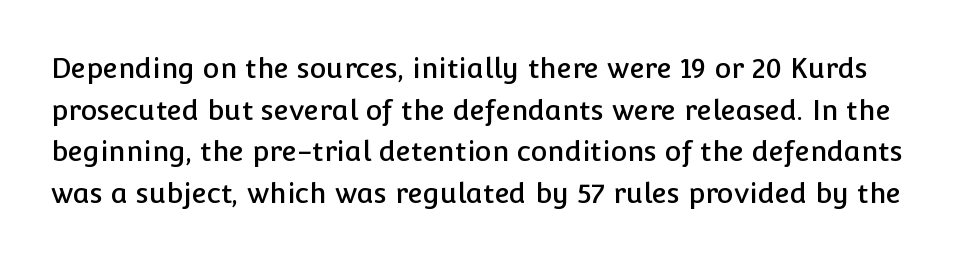
Q: Is the text italic (slanted)? A: No, it is upright.
Q: Is the typeface a serif or a sans-serif typeface? A: Sans-serif.
Q: Is the text underlined? A: No.
Q: Is the spacing between letters normal or unusually wide? A: Normal.
Q: Is the spacing between lines tight, normal or loose? A: Normal.
Q: Width (condensed, normal, or wide)? A: Normal.
Q: Stroke contrast? A: Low.
Q: x-height? A: Medium.
Q: Monospaced? A: No.
